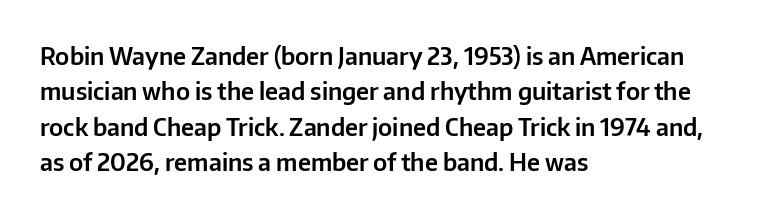
Q: Is the text italic (slanted)? A: No, it is upright.
Q: Is the text underlined? A: No.
Q: How is the paragraph aligned? A: Left-aligned.
Q: Is the spacing between letters normal or unusually wide? A: Normal.
Q: Is the spacing between lines tight, normal or loose? A: Normal.
